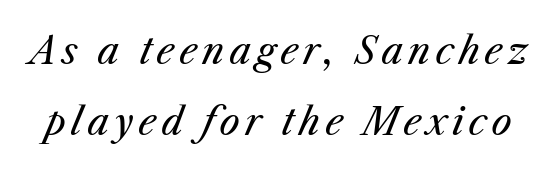
{"italic": "yes", "lean": "right", "slant_degrees": 25, "bold": "no", "weight": "regular", "width": "normal", "stroke_contrast": "medium", "x_height": "medium", "monospaced": "no", "underline": "no", "line_spacing": "loose", "line_spacing_ratio": 1.96, "glyph_px": 36}
